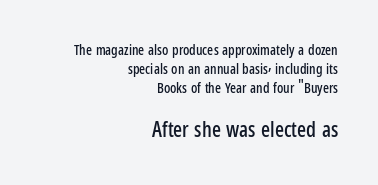
Q: Is the text italic (slanted)? A: No, it is upright.
Q: Is the text underlined? A: No.
Q: How is the paragraph aligned? A: Right-aligned.
Q: Is the spacing between letters normal or unusually wide? A: Normal.
Q: Is the spacing between lines tight, normal or loose? A: Normal.
Q: Which block of text is set in a larger size, the first (top) or the second (bottom)? A: The second (bottom) one.
